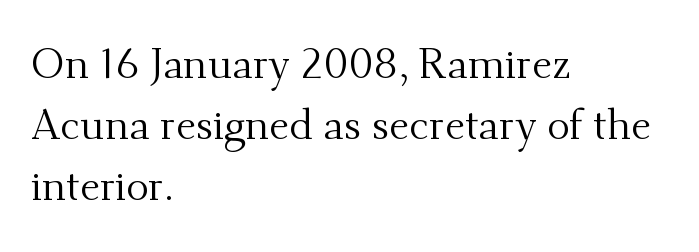
The image shows 42 px regular-weight serif type, upright; set left-aligned, normal line spacing (1.45x), normal letter spacing, not underlined; medium stroke contrast and a small x-height.
